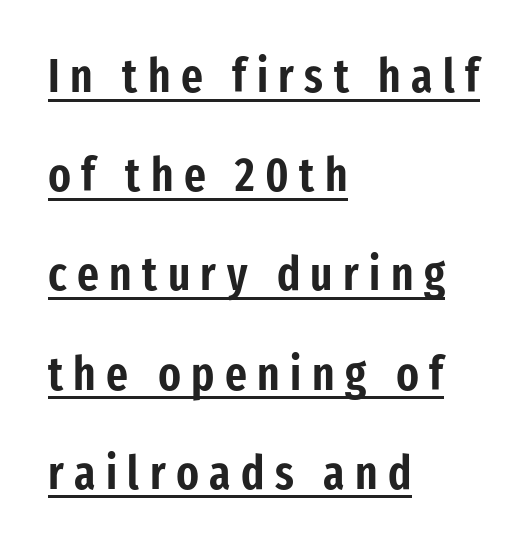
Q: Is the text italic (slanted)? A: No, it is upright.
Q: Is the typeface a serif or a sans-serif typeface? A: Sans-serif.
Q: Is the text underlined? A: Yes.
Q: How is the paragraph aligned? A: Left-aligned.
Q: Is the spacing between letters normal or unusually wide? A: Unusually wide.
Q: Is the spacing between lines tight, normal or loose? A: Loose.
Q: Width (condensed, normal, or wide)? A: Condensed.
Q: Stroke contrast? A: Low.
Q: x-height? A: Medium.
Q: Monospaced? A: No.
